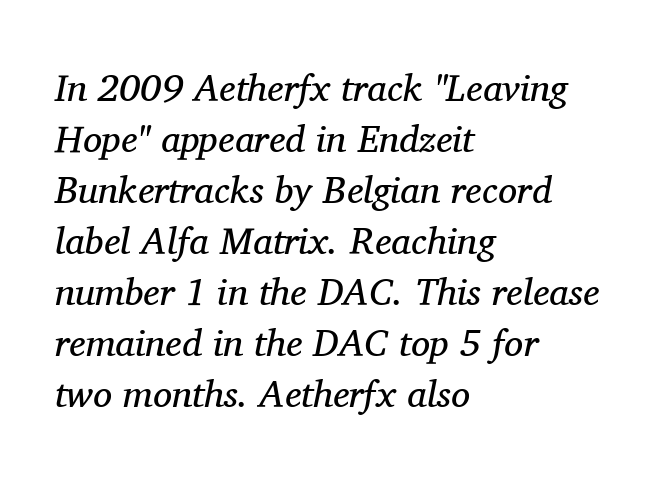
This sample uses plain, unmodified letter spacing. Compared with typical paragraphs, the rows here are spaced about the same. The space directly below the letters is spotless. Every row of glyphs begins at an identical x-position on the left. The letters advance in unequal steps, a hallmark of proportional type.
